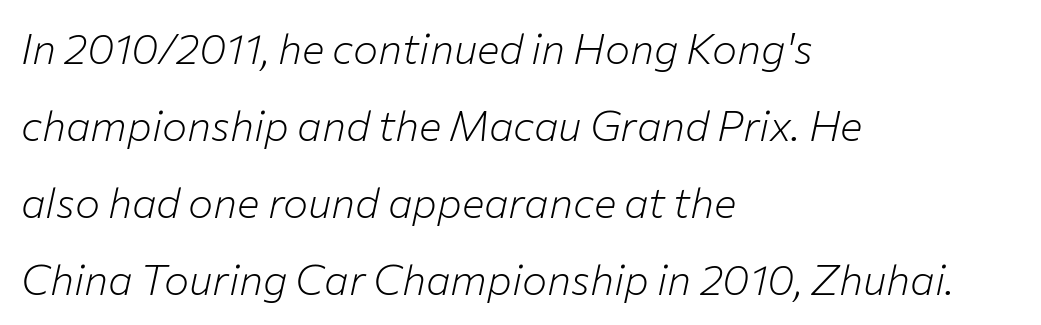
The image shows 42 px light type, italic (leaning right); set left-aligned, line spacing 1.83x, normal letter spacing, not underlined; low stroke contrast and a medium x-height.
